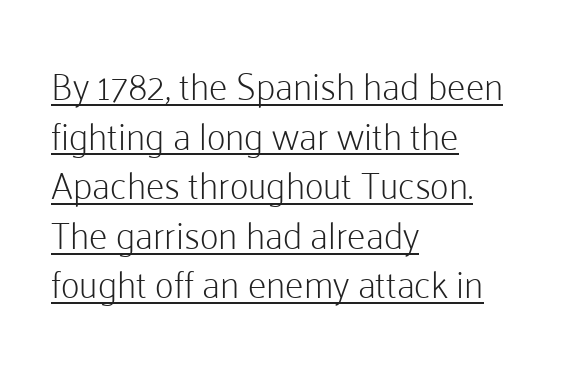
Q: Is the text bold? A: No.
Q: Is the text italic (slanted)? A: No, it is upright.
Q: Is the typeface a serif or a sans-serif typeface? A: Sans-serif.
Q: Is the text underlined? A: Yes.
Q: How is the paragraph aligned? A: Left-aligned.
Q: Is the spacing between letters normal or unusually wide? A: Normal.
Q: Is the spacing between lines tight, normal or loose? A: Normal.
Q: Width (condensed, normal, or wide)? A: Normal.
Q: Stroke contrast? A: Low.
Q: x-height? A: Medium.
Q: Monospaced? A: No.
